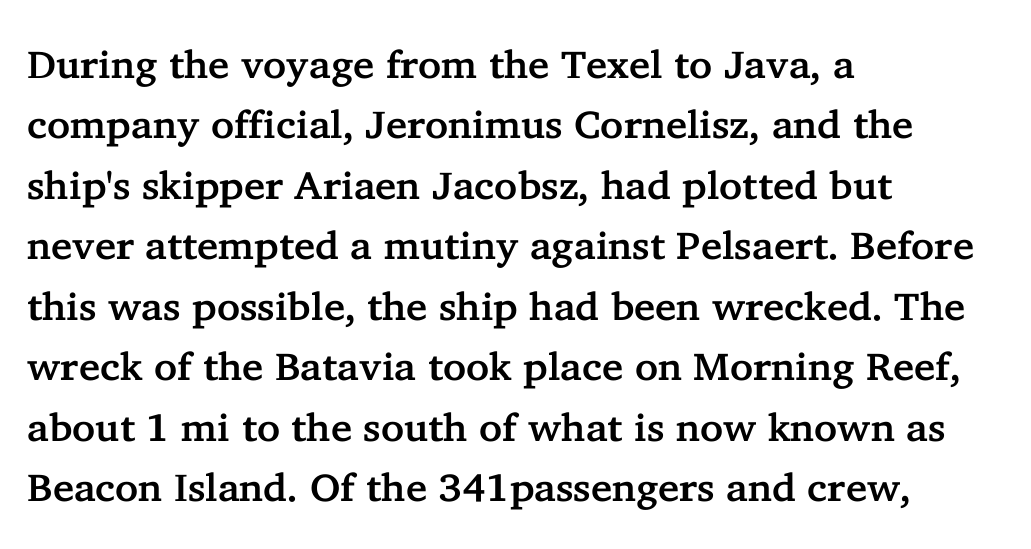
Regarding leading, the lines here are spaced in the standard way. Looks like regular typesetting: each glyph gets only the width it needs. Italic: no, the glyphs are upright roman. Caption: multi-line text, flush left, ragged right.
